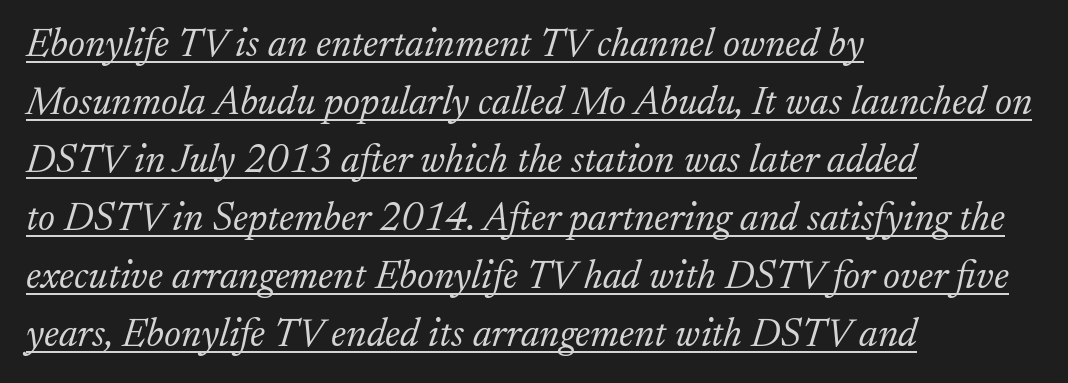
Q: Is the text bold? A: No.
Q: Is the text italic (slanted)? A: Yes, it leans right by about 17 degrees.
Q: Is the typeface a serif or a sans-serif typeface? A: Serif.
Q: Is the text underlined? A: Yes.
Q: How is the paragraph aligned? A: Left-aligned.
Q: Is the spacing between letters normal or unusually wide? A: Normal.
Q: Is the spacing between lines tight, normal or loose? A: Normal.
Q: Width (condensed, normal, or wide)? A: Normal.
Q: Stroke contrast? A: Low.
Q: x-height? A: Small.
Q: Monospaced? A: No.
